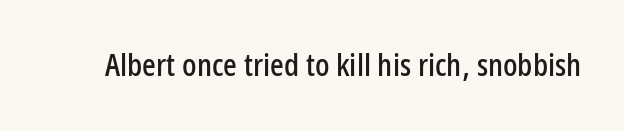
The words here are not underlined. Posture: upright roman. The horizontal fit of the characters is conventional and even. What kind of face is this? One without serifs — a sans.
